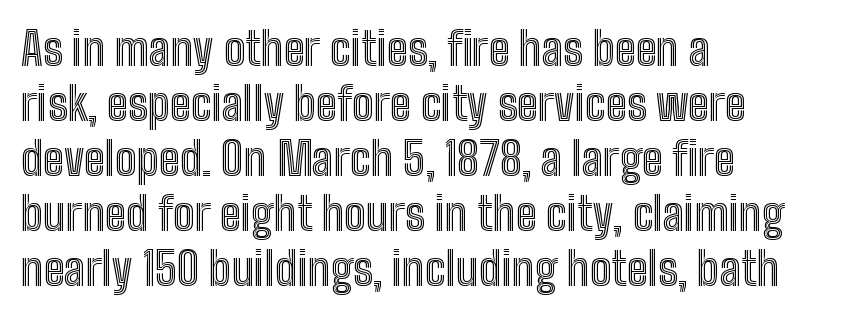
Q: Is the text italic (slanted)? A: No, it is upright.
Q: Is the text underlined? A: No.
Q: How is the paragraph aligned? A: Left-aligned.
Q: Is the spacing between letters normal or unusually wide? A: Normal.
Q: Width (condensed, normal, or wide)? A: Condensed.
Q: x-height? A: Medium.
Q: Monospaced? A: No.
